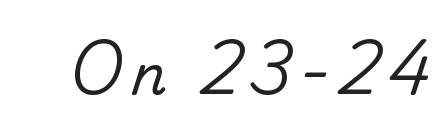
Q: Is the text bold? A: No.
Q: Is the typeface a serif or a sans-serif typeface? A: Serif.
Q: Is the text underlined? A: No.
Q: Width (condensed, normal, or wide)? A: Normal.
Q: Stroke contrast? A: Low.
Q: x-height? A: Small.
Q: Monospaced? A: No.
